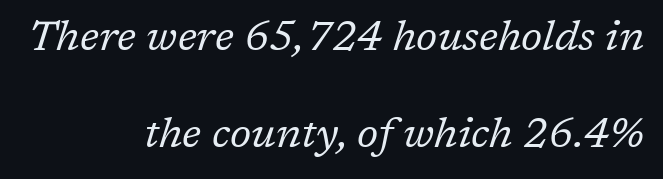
{"serif": "yes", "italic": "yes", "lean": "right", "slant_degrees": 17, "bold": "no", "weight": "regular", "width": "normal", "stroke_contrast": "low", "x_height": "medium", "monospaced": "no", "underline": "no", "align": "right", "line_spacing": "loose", "line_spacing_ratio": 2.32, "letter_spacing": "normal", "letter_spacing_em": 0.0, "glyph_px": 42}
